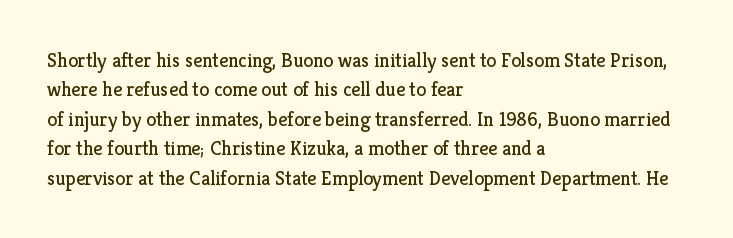
{"italic": "no", "bold": "no", "underline": "no", "align": "left", "line_spacing": "normal", "line_spacing_ratio": 1.47, "letter_spacing": "normal", "letter_spacing_em": 0.0, "glyph_px": 20}
